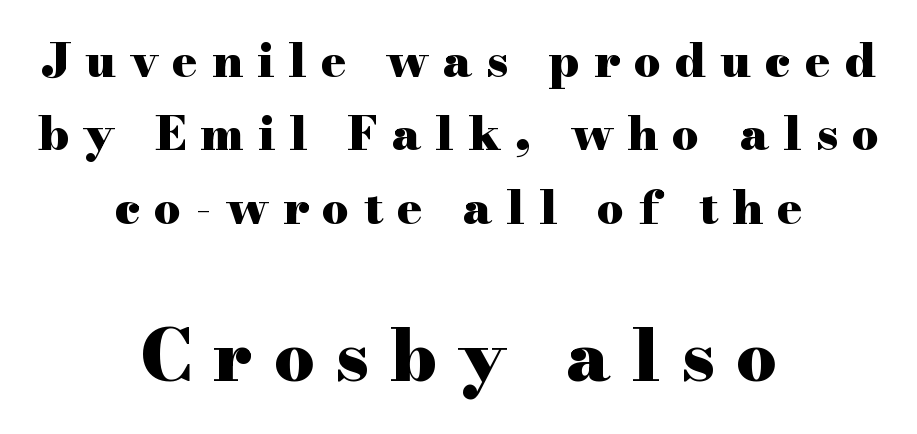
The image shows 71 px heavy, wide serif type, upright; set centered, normal line spacing (1.56x), unusually wide letter spacing (+0.3 em), not underlined; the second (bottom) block is 1.51x larger; high stroke contrast and a small x-height.
